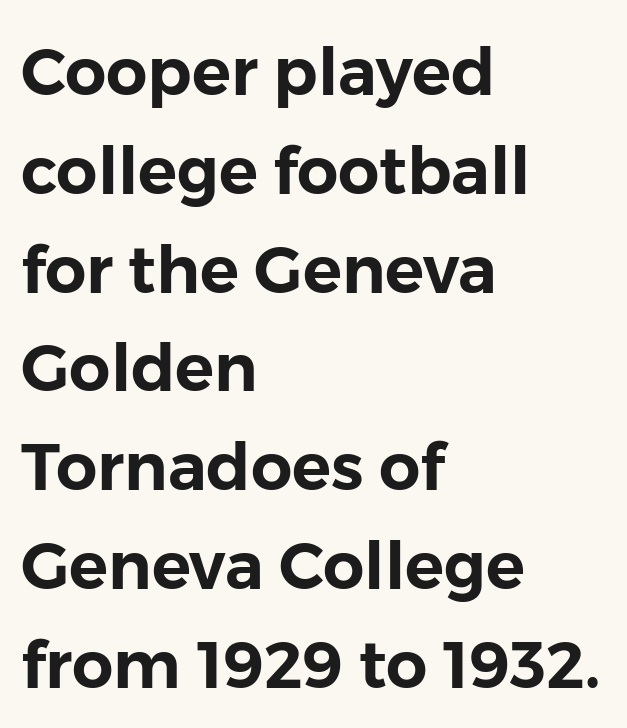
The image shows 65 px sans-serif type, upright; set left-aligned, normal line spacing (1.52x), normal letter spacing, not underlined; low stroke contrast and a medium x-height.
